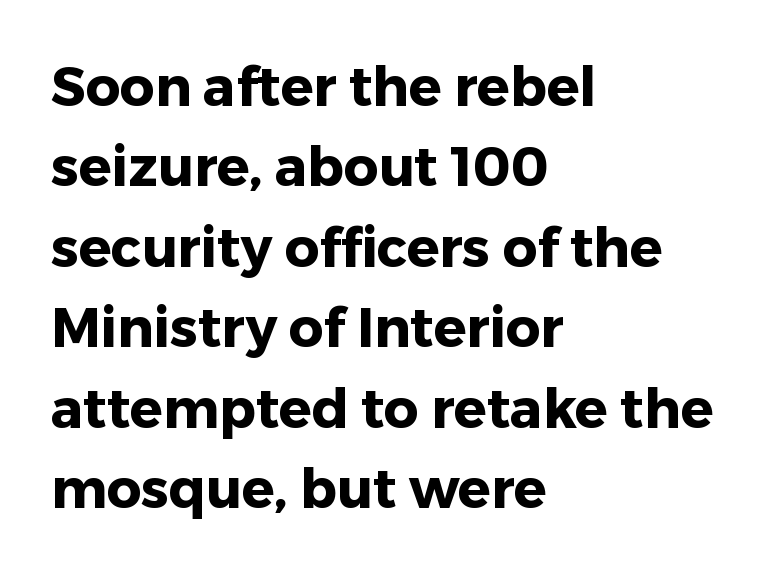
Q: Is the text bold? A: Yes.
Q: Is the text italic (slanted)? A: No, it is upright.
Q: Is the typeface a serif or a sans-serif typeface? A: Sans-serif.
Q: Is the text underlined? A: No.
Q: How is the paragraph aligned? A: Left-aligned.
Q: Is the spacing between letters normal or unusually wide? A: Normal.
Q: Is the spacing between lines tight, normal or loose? A: Normal.
Q: Width (condensed, normal, or wide)? A: Normal.
Q: Stroke contrast? A: Low.
Q: x-height? A: Medium.
Q: Monospaced? A: No.
